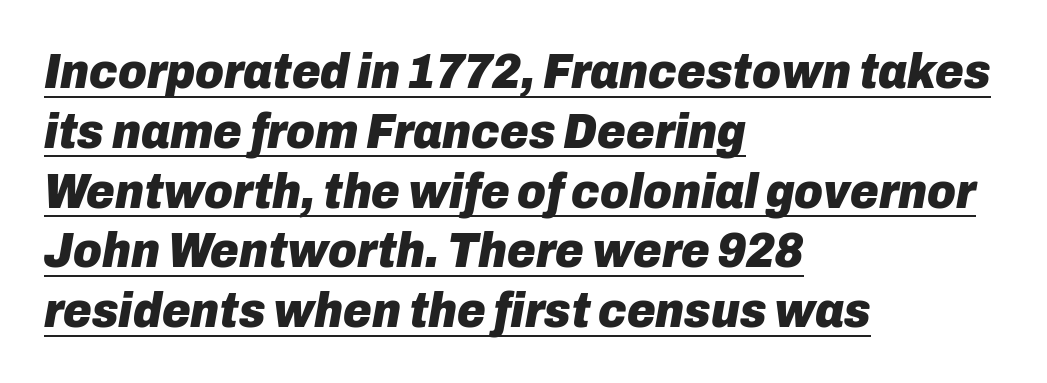
Line starts are locked; line ends wander. Is the type bold? Yes — the strokes are clearly thick and heavy. Varying glyph widths throughout — classic text-font behaviour. Glance below the letters and you will spot a drawn line. Compared with typical body copy, the letter spacing here is the same.
